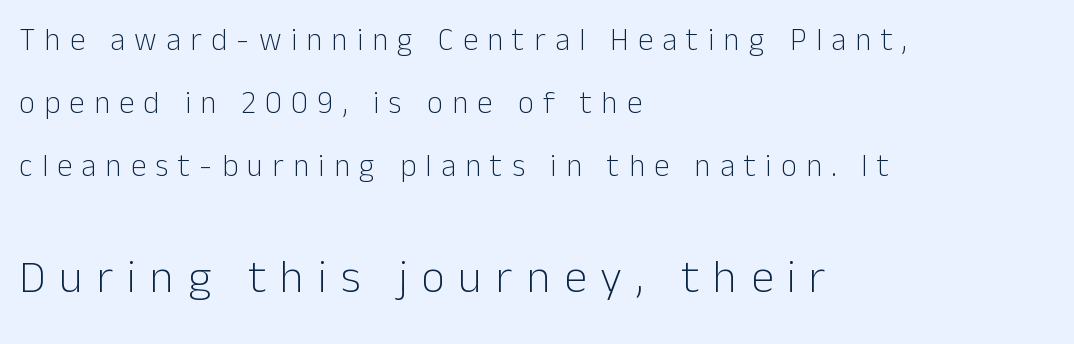
Q: Is the text bold? A: No.
Q: Is the text italic (slanted)? A: No, it is upright.
Q: Is the typeface a serif or a sans-serif typeface? A: Sans-serif.
Q: Is the text underlined? A: No.
Q: How is the paragraph aligned? A: Left-aligned.
Q: Is the spacing between letters normal or unusually wide? A: Unusually wide.
Q: Is the spacing between lines tight, normal or loose? A: Loose.
Q: Which block of text is set in a larger size, the first (top) or the second (bottom)? A: The second (bottom) one.
Q: Width (condensed, normal, or wide)? A: Normal.
Q: Stroke contrast? A: Low.
Q: x-height? A: Medium.
Q: Monospaced? A: No.
